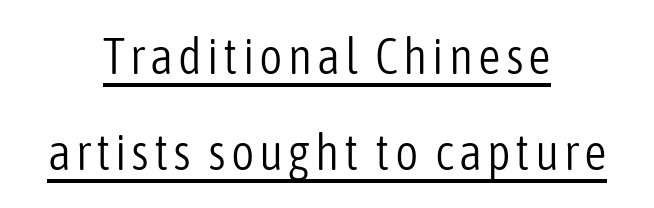
{"serif": "no", "italic": "no", "bold": "no", "weight": "light", "width": "condensed", "stroke_contrast": "low", "x_height": "medium", "monospaced": "no", "underline": "yes", "align": "center", "line_spacing": "loose", "line_spacing_ratio": 1.92, "glyph_px": 50}
